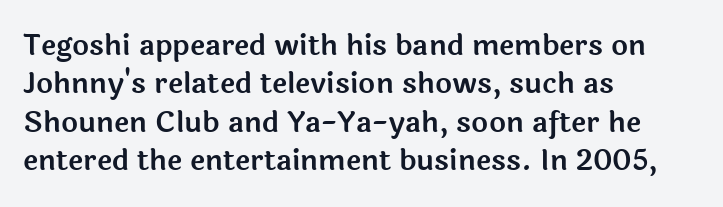
Think of a printed novel: that variable character pitch is what you see here. The leading is moderate, giving the passage an even texture. Students, note that the glyphs here touch the page at normal intervals. Type without underlining.
